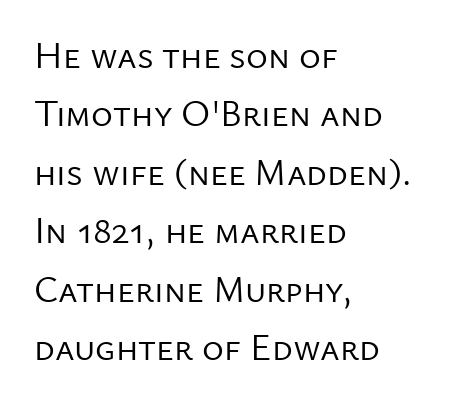
The image shows 37 px regular-weight sans-serif type, upright; set left-aligned, normal line spacing (1.58x), normal letter spacing, not underlined; low stroke contrast and a medium x-height.
